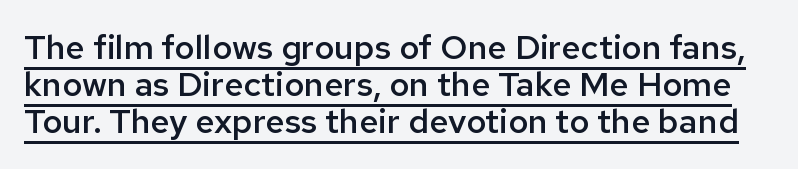
Q: Is the text bold? A: Semi-bold.
Q: Is the text italic (slanted)? A: No, it is upright.
Q: Is the typeface a serif or a sans-serif typeface? A: Sans-serif.
Q: Is the text underlined? A: Yes.
Q: Is the spacing between letters normal or unusually wide? A: Normal.
Q: Is the spacing between lines tight, normal or loose? A: Tight.
Q: Width (condensed, normal, or wide)? A: Normal.
Q: Stroke contrast? A: Low.
Q: x-height? A: Medium.
Q: Monospaced? A: No.
